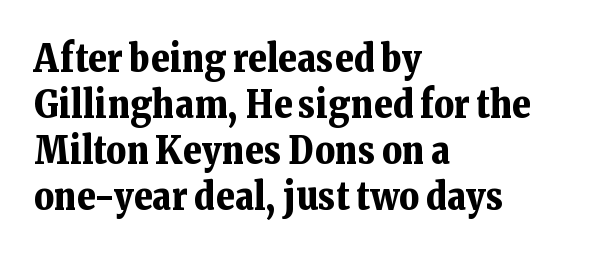
{"serif": "yes", "italic": "no", "bold": "yes", "weight": "bold", "width": "normal", "stroke_contrast": "low", "x_height": "medium", "monospaced": "no", "underline": "no", "align": "left", "line_spacing_ratio": 1.21, "letter_spacing": "normal", "letter_spacing_em": 0.0, "glyph_px": 38}
